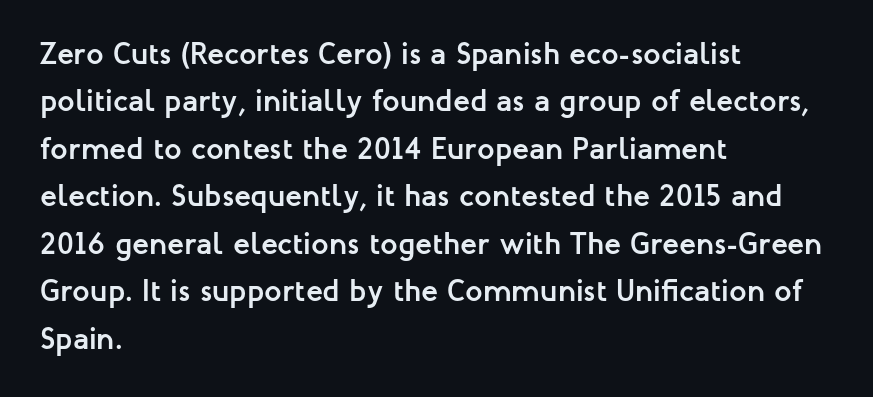
The image shows 31 px semibold sans-serif type, upright; set left-aligned, normal line spacing (1.53x), normal letter spacing, not underlined; low stroke contrast and a medium x-height.
